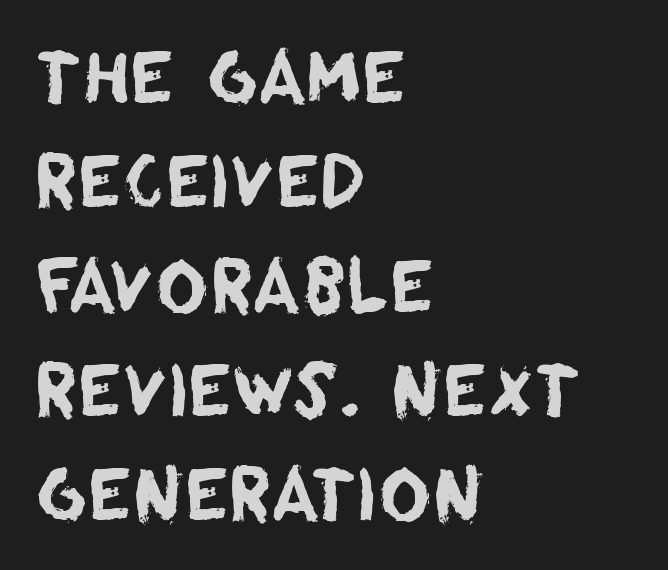
The image shows 71 px sans-serif type; set left-aligned, normal line spacing (1.47x), normal letter spacing, not underlined; low stroke contrast and a large x-height.
